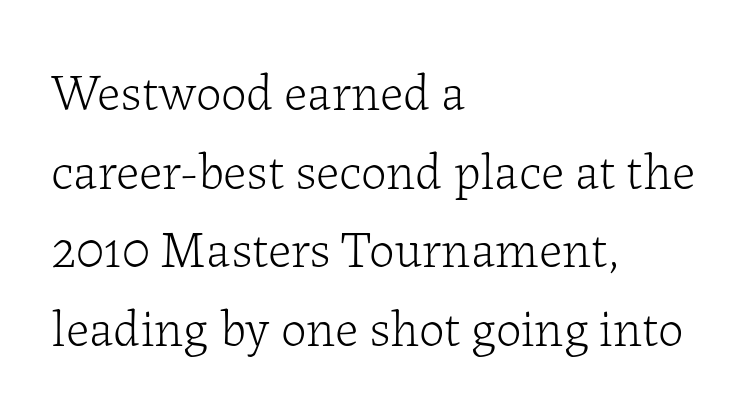
{"serif": "yes", "italic": "no", "bold": "no", "weight": "light", "width": "normal", "stroke_contrast": "low", "x_height": "medium", "monospaced": "no", "underline": "no", "align": "left", "line_spacing": "normal", "line_spacing_ratio": 1.54, "letter_spacing": "normal", "letter_spacing_em": 0.0, "glyph_px": 51}
